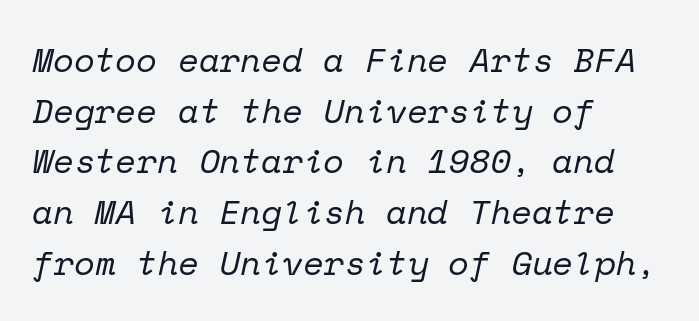
The image shows 34 px regular-weight serif type, italic (leaning right), monospaced; set left-aligned, normal line spacing (1.49x), normal letter spacing, not underlined; low stroke contrast and a medium x-height.
